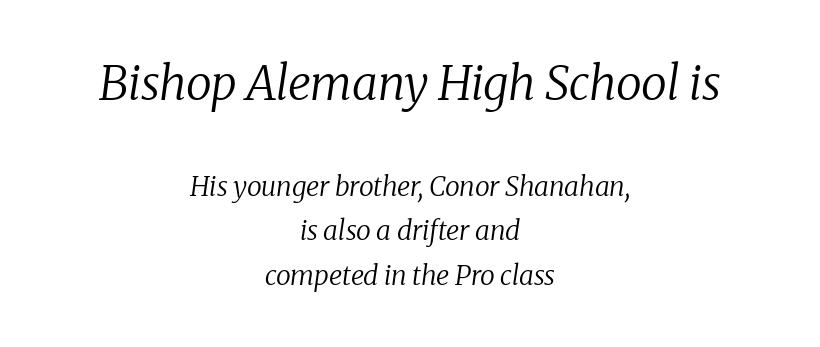
{"serif": "yes", "italic": "yes", "lean": "right", "slant_degrees": 8, "bold": "no", "weight": "regular", "width": "normal", "stroke_contrast": "low", "x_height": "medium", "monospaced": "no", "underline": "no", "align": "center", "line_spacing": "normal", "line_spacing_ratio": 1.66, "letter_spacing": "normal", "letter_spacing_em": 0.0, "larger_block": "first", "size_ratio": 1.74, "glyph_px": 47}
